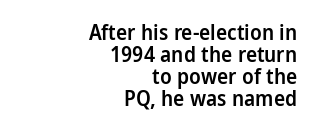
The image shows 21 px text type, upright; set right-aligned, tight line spacing (1.05x), normal letter spacing, not underlined.
